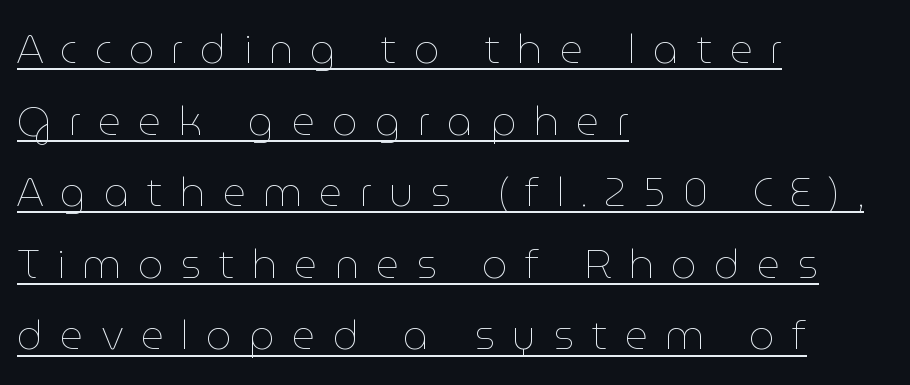
Underlining? Definitely there. These glyphs show unthickened strokes, regular width or finer. Inter-character spacing is expanded well beyond the font's built-in metrics. Do the characters align in a grid? No, the font is proportional.
